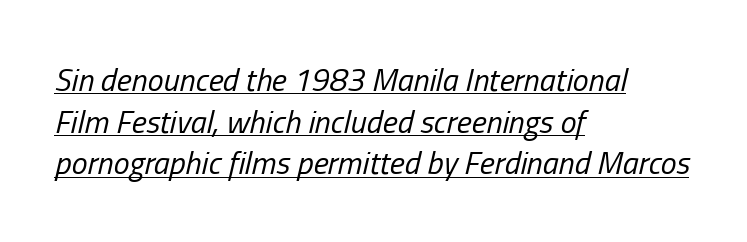
Q: Is the text bold? A: No.
Q: Is the text italic (slanted)? A: Yes, it leans right by about 13 degrees.
Q: Is the text underlined? A: Yes.
Q: How is the paragraph aligned? A: Left-aligned.
Q: Is the spacing between letters normal or unusually wide? A: Normal.
Q: Is the spacing between lines tight, normal or loose? A: Normal.
Q: Width (condensed, normal, or wide)? A: Condensed.
Q: Stroke contrast? A: Low.
Q: x-height? A: Medium.
Q: Monospaced? A: No.
